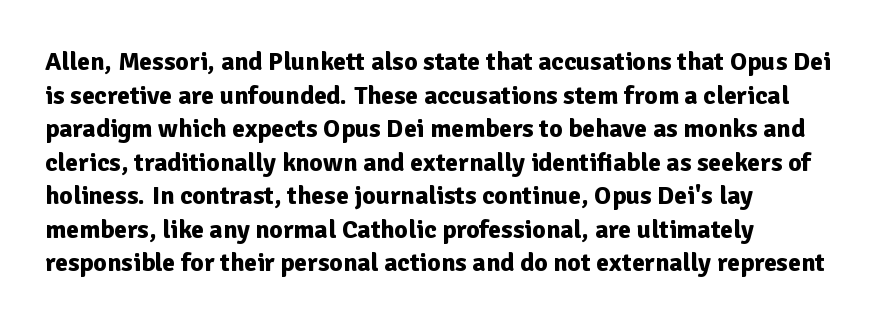
Q: Is the text bold? A: Yes.
Q: Is the text italic (slanted)? A: No, it is upright.
Q: Is the text underlined? A: No.
Q: How is the paragraph aligned? A: Left-aligned.
Q: Is the spacing between letters normal or unusually wide? A: Normal.
Q: Is the spacing between lines tight, normal or loose? A: Normal.
